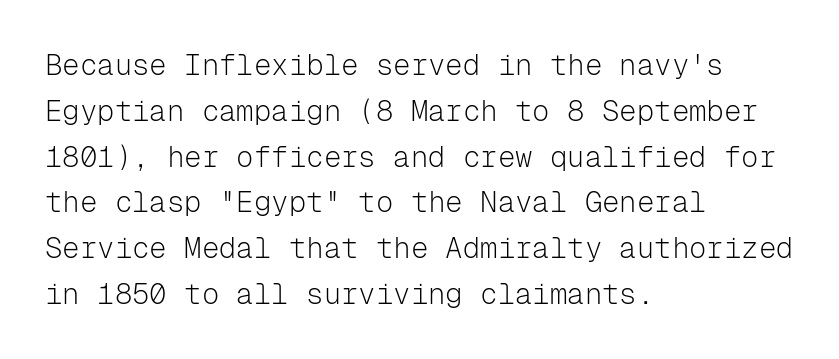
A bare baseline throughout the passage. A student would call this left alignment; a typographer would say flush left, rag right. Quick note: interline space is typical. The text was rendered using a sans face with plain stroke endings. The passage shown is not bold in any degree. The letters march in equal steps, a hallmark of fixed-pitch type.
